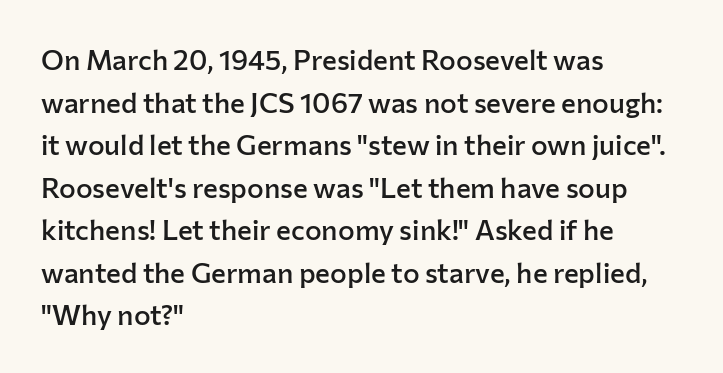
{"serif": "no", "italic": "no", "bold": "semi", "weight": "semibold", "width": "normal", "stroke_contrast": "low", "x_height": "medium", "monospaced": "no", "underline": "no", "align": "left", "line_spacing": "normal", "line_spacing_ratio": 1.52, "letter_spacing": "normal", "letter_spacing_em": 0.0, "glyph_px": 28}
